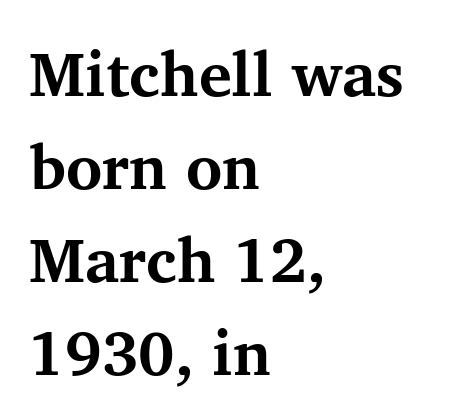
Horizontal bands of white between lines are of average thickness. Standard letterfit; no display-style spreading of the glyphs. The letters advance in unequal steps, a hallmark of proportional type. Does the lettering tilt? It doesn't — this is upright. No word sits above an underline.
